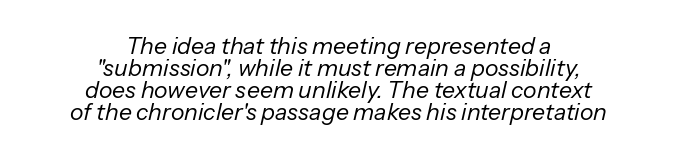
Horizontal bands of white between lines are thin slivers. Looking at the ascenders, they clearly lean. Letters have the restrained weight of plain body copy at most. The paragraph shown floats in the horizontal middle. Words float on clear page, feet unadorned.
